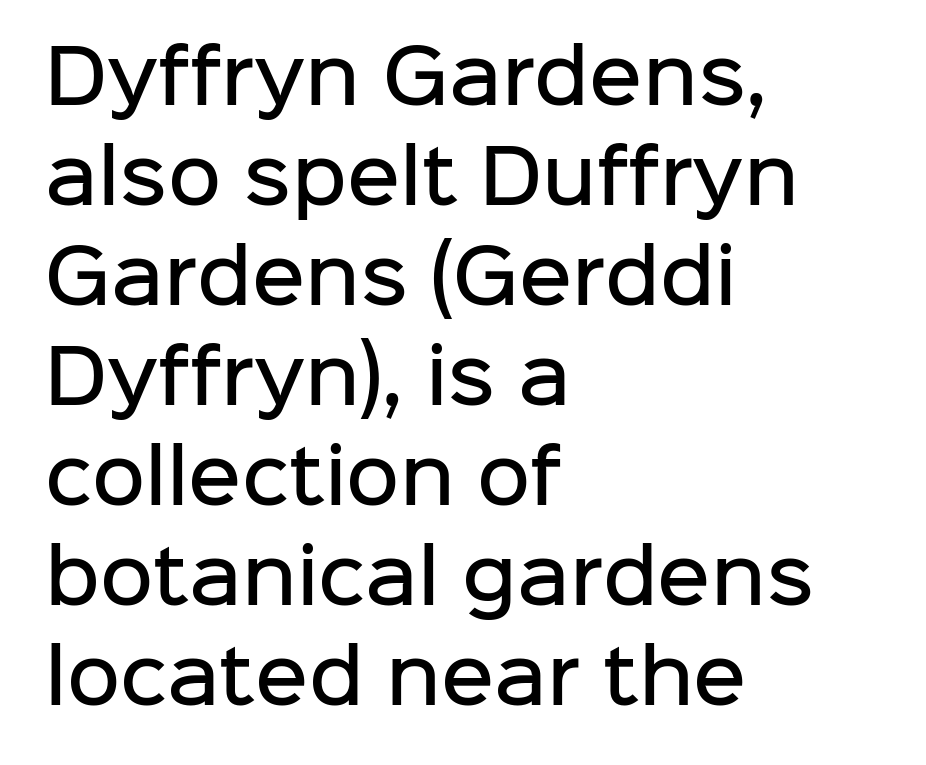
Q: Is the text bold? A: Semi-bold.
Q: Is the text italic (slanted)? A: No, it is upright.
Q: Is the typeface a serif or a sans-serif typeface? A: Sans-serif.
Q: Is the text underlined? A: No.
Q: How is the paragraph aligned? A: Left-aligned.
Q: Is the spacing between letters normal or unusually wide? A: Normal.
Q: Is the spacing between lines tight, normal or loose? A: Normal.
Q: Width (condensed, normal, or wide)? A: Normal.
Q: Stroke contrast? A: Low.
Q: x-height? A: Medium.
Q: Monospaced? A: No.
